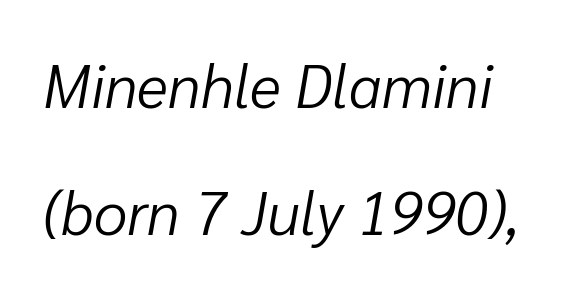
{"italic": "yes", "lean": "right", "slant_degrees": 10, "bold": "no", "weight": "light", "width": "normal", "stroke_contrast": "low", "x_height": "medium", "monospaced": "no", "underline": "no", "line_spacing": "loose", "line_spacing_ratio": 2.12, "letter_spacing": "normal", "letter_spacing_em": 0.0, "glyph_px": 60}
